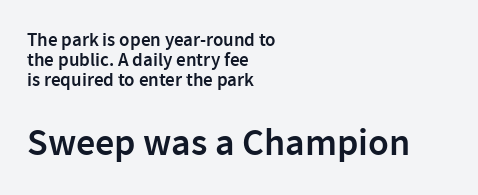
{"serif": "no", "italic": "no", "bold": "semi", "weight": "semibold", "width": "normal", "stroke_contrast": "low", "x_height": "medium", "monospaced": "no", "underline": "no", "align": "left", "line_spacing": "tight", "line_spacing_ratio": 1.04, "letter_spacing": "normal", "letter_spacing_em": 0.0, "larger_block": "second", "size_ratio": 2.0, "glyph_px": 38}
